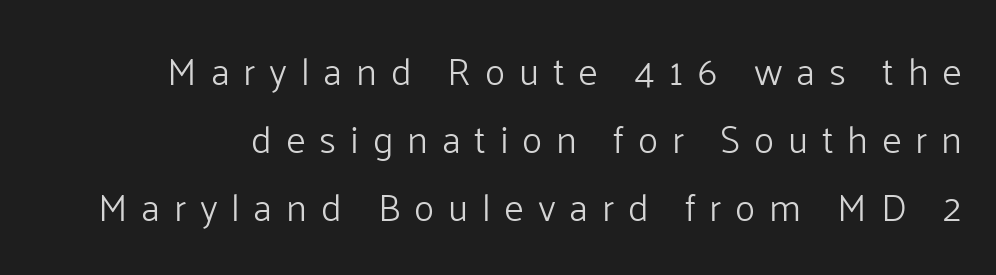
The rendering uses natural spacing where letterforms have individual widths. Serifs: no, the terminals of the letterforms are clean. No letter is thick-stroked: the sample isn't bold. The gap between lines stays unmarked.
